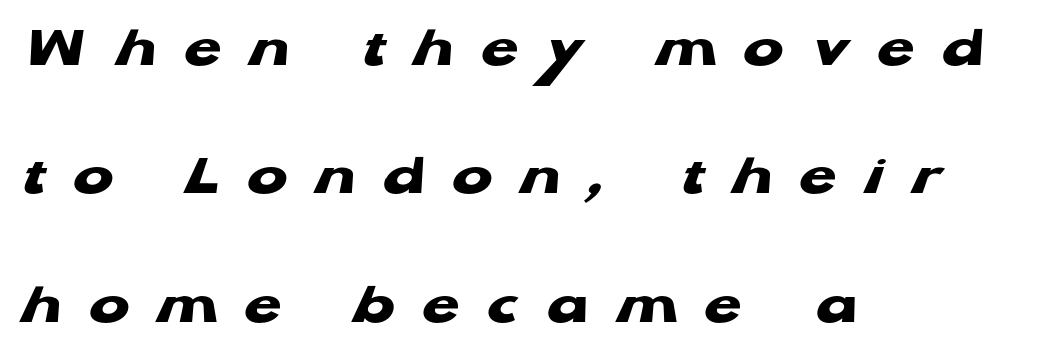
Leading is clearly above the norm, producing a sparse column. Serifs: no, the terminals of the letterforms are clean. Bold? Absolutely — the strokes are thick and heavy. Line starts are locked; line ends wander.
